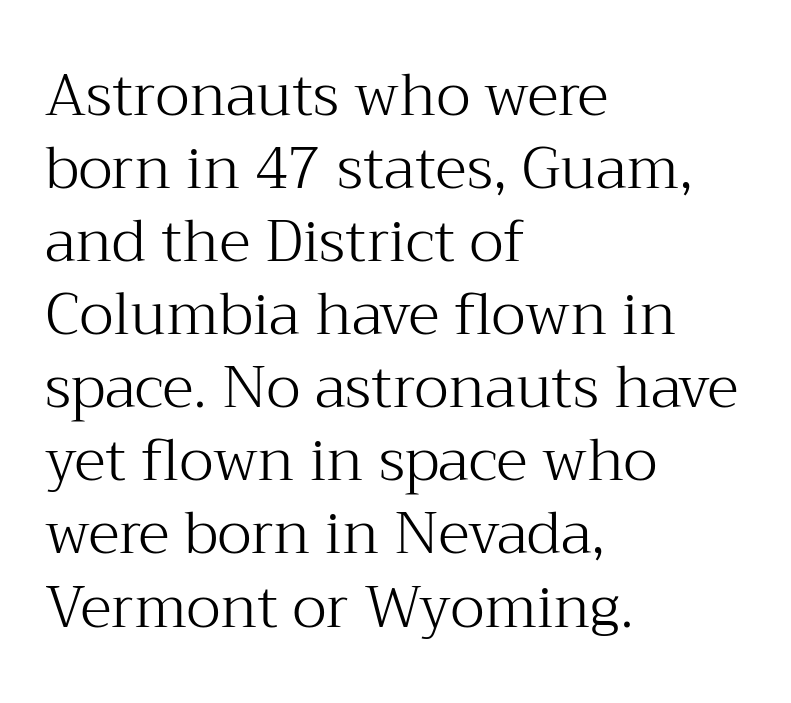
The image shows 58 px light serif type, upright; set left-aligned, normal line spacing (1.26x), normal letter spacing, not underlined; medium stroke contrast and a medium x-height.
